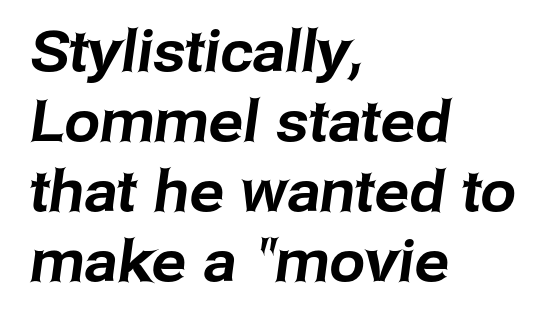
{"serif": "no", "width": "normal", "stroke_contrast": "low", "x_height": "medium", "monospaced": "no", "underline": "no", "align": "left", "line_spacing_ratio": 1.23, "letter_spacing": "normal", "letter_spacing_em": 0.0, "glyph_px": 57}
